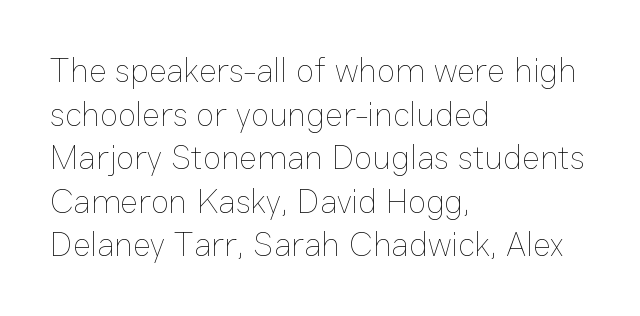
The image shows 34 px thin type, upright; set left-aligned, normal line spacing (1.28x), normal letter spacing, not underlined; low stroke contrast and a medium x-height.
